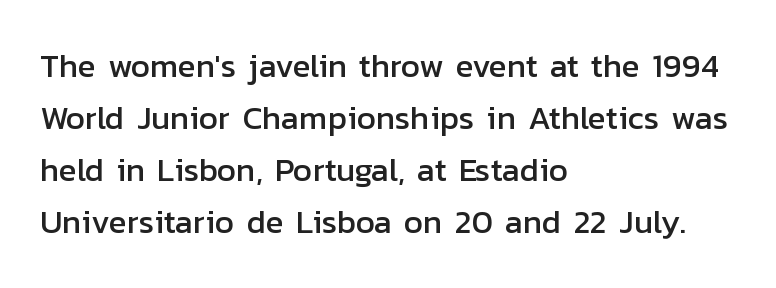
Q: Is the text italic (slanted)? A: No, it is upright.
Q: Is the typeface a serif or a sans-serif typeface? A: Sans-serif.
Q: Is the text underlined? A: No.
Q: How is the paragraph aligned? A: Left-aligned.
Q: Is the spacing between letters normal or unusually wide? A: Normal.
Q: Is the spacing between lines tight, normal or loose? A: Normal.
Q: Width (condensed, normal, or wide)? A: Normal.
Q: Stroke contrast? A: Low.
Q: x-height? A: Medium.
Q: Monospaced? A: No.
